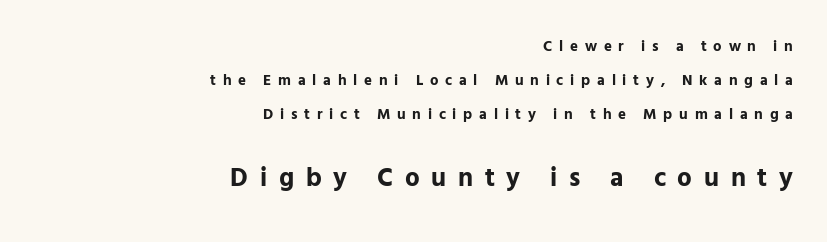
{"italic": "no", "bold": "yes", "underline": "no", "align": "right", "line_spacing": "loose", "line_spacing_ratio": 2.28, "letter_spacing": "wide", "letter_spacing_em": 0.45, "larger_block": "second", "size_ratio": 1.73, "glyph_px": 26}
